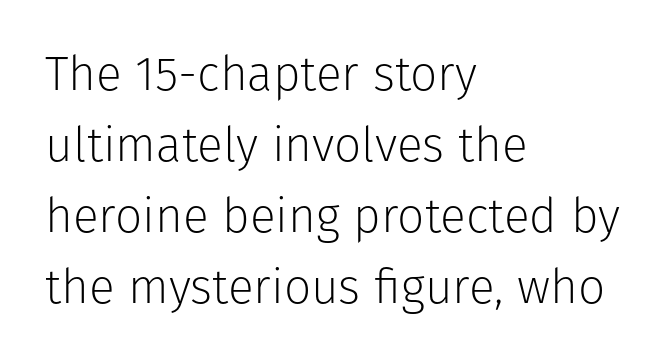
These lines are composed in type without serifs. Character widths vary here, with narrow letters taking less room than wide ones. A bare baseline throughout the passage. No heavy texture on the line: the type isn't bold.
